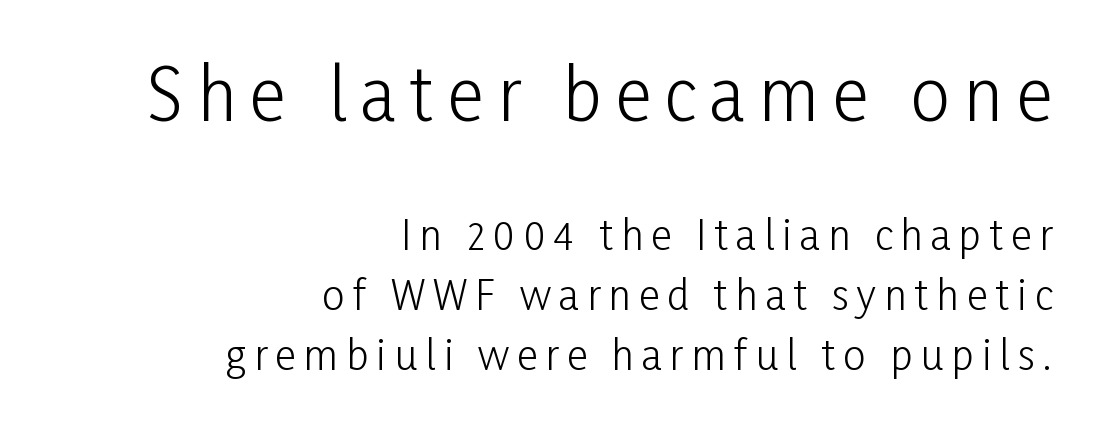
Q: Is the text bold? A: No.
Q: Is the text italic (slanted)? A: No, it is upright.
Q: Is the typeface a serif or a sans-serif typeface? A: Sans-serif.
Q: Is the text underlined? A: No.
Q: How is the paragraph aligned? A: Right-aligned.
Q: Is the spacing between letters normal or unusually wide? A: Unusually wide.
Q: Is the spacing between lines tight, normal or loose? A: Normal.
Q: Which block of text is set in a larger size, the first (top) or the second (bottom)? A: The first (top) one.
Q: Width (condensed, normal, or wide)? A: Condensed.
Q: Stroke contrast? A: Low.
Q: x-height? A: Medium.
Q: Monospaced? A: No.
